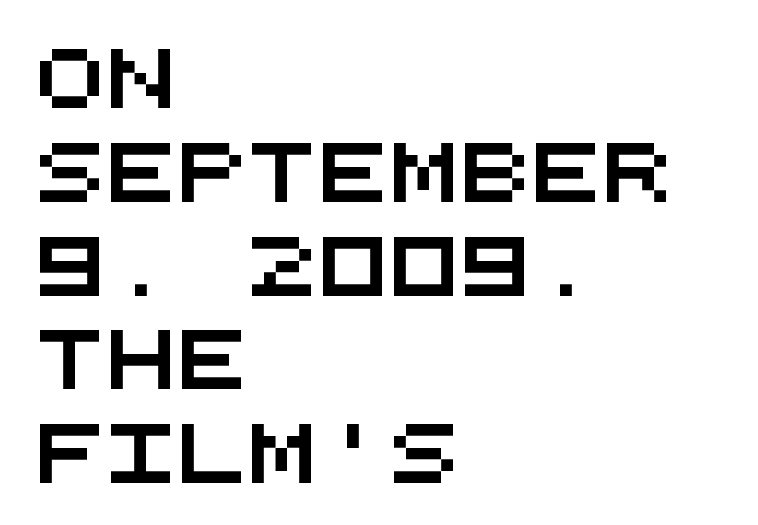
The image shows 59 px wide sans-serif type, monospaced; set left-aligned, normal line spacing (1.59x), normal letter spacing, not underlined; medium stroke contrast and a large x-height.
